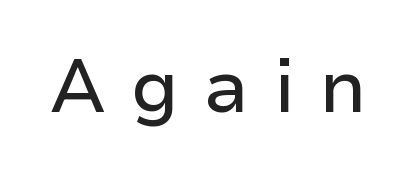
The image shows 74 px sans-serif type, upright; set unusually wide letter spacing (+0.33 em), not underlined; low stroke contrast and a medium x-height.
